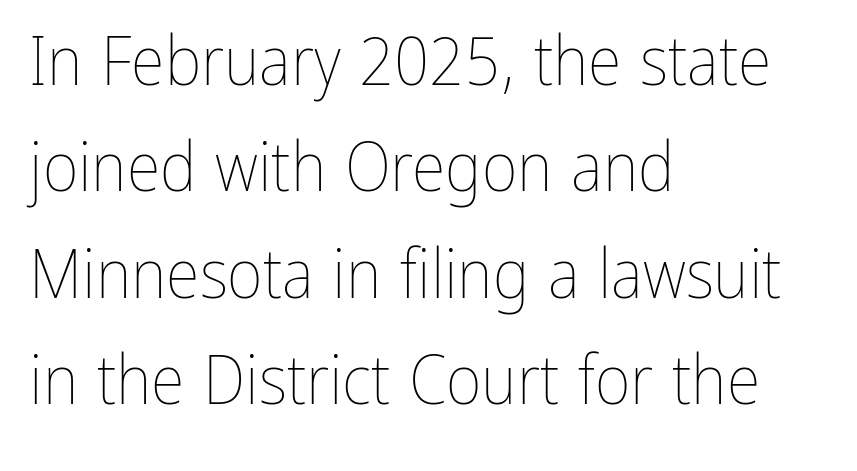
Q: Is the text bold? A: No.
Q: Is the text italic (slanted)? A: No, it is upright.
Q: Is the text underlined? A: No.
Q: How is the paragraph aligned? A: Left-aligned.
Q: Is the spacing between letters normal or unusually wide? A: Normal.
Q: Is the spacing between lines tight, normal or loose? A: Normal.
Q: Width (condensed, normal, or wide)? A: Condensed.
Q: Stroke contrast? A: Low.
Q: x-height? A: Medium.
Q: Monospaced? A: No.
